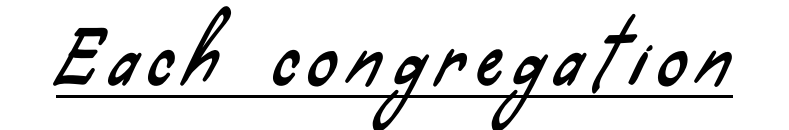
{"serif": "no", "width": "condensed", "stroke_contrast": "low", "x_height": "small", "monospaced": "no", "underline": "yes", "glyph_px": 71}
